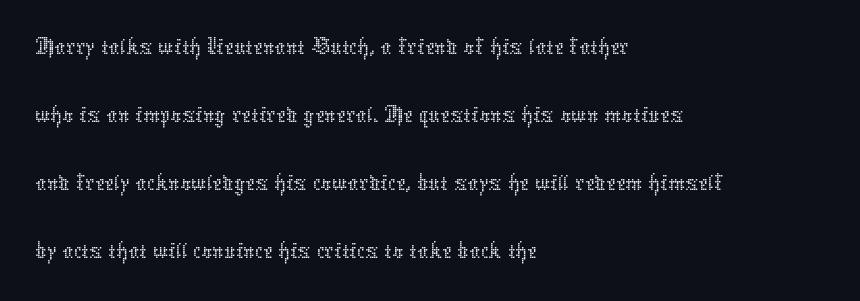
The image shows 54 px thin type, upright; set left-aligned, normal line spacing (1.26x), normal letter spacing, not underlined; low stroke contrast and a medium x-height.
